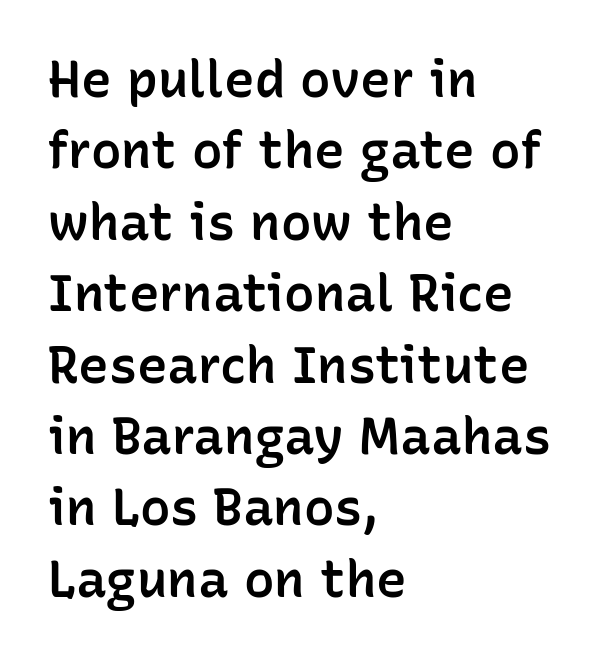
Style check: upright. This sample is left-justified, so line endings fall wherever the words run out. Successive baselines arrive at the customary interval. Each letter's strokes conclude bluntly, with no projecting serifs.
